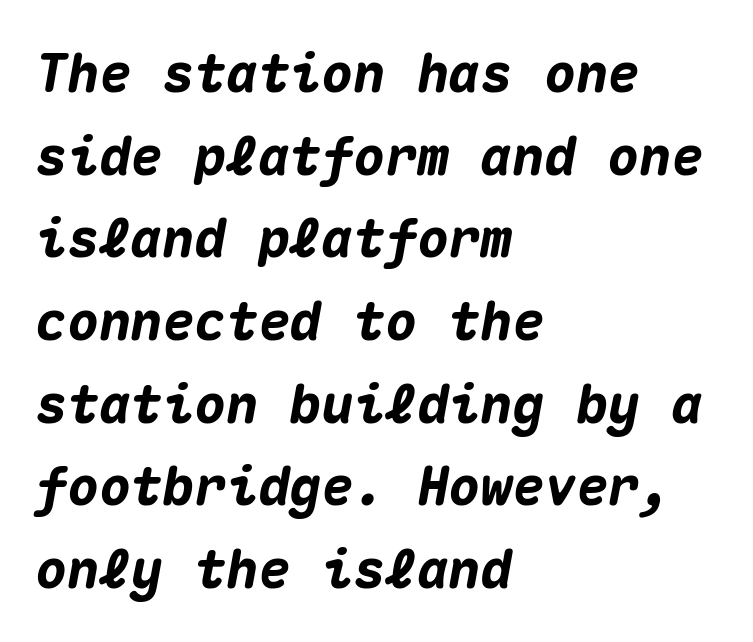
{"italic": "yes", "lean": "right", "slant_degrees": 10, "bold": "yes", "weight": "heavy", "width": "normal", "stroke_contrast": "medium", "x_height": "medium", "monospaced": "yes", "underline": "no", "align": "left", "line_spacing": "normal", "line_spacing_ratio": 1.56, "letter_spacing": "normal", "letter_spacing_em": 0.0, "glyph_px": 53}
